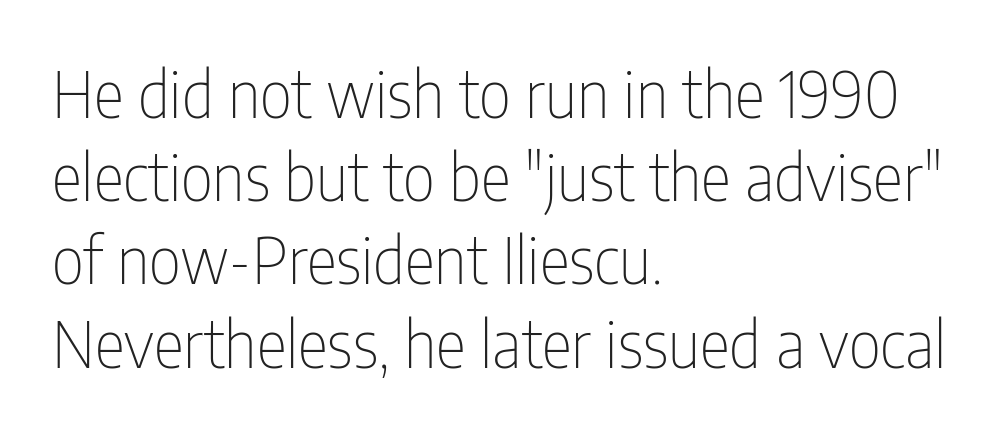
Is this a fixed-width face? No — the glyphs have proportional, varying widths. The type family on display is of the sans-serif kind. Typeset ragged right — the left edge is the straight one. Caption: standard tracking, unaltered.
